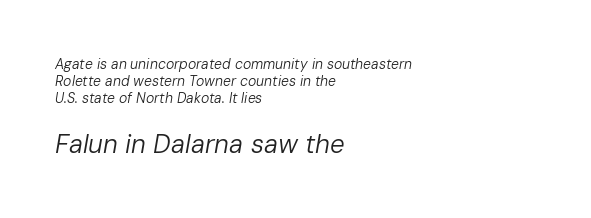
{"italic": "yes", "lean": "right", "slant_degrees": 10, "bold": "no", "underline": "no", "align": "left", "line_spacing_ratio": 1.23, "letter_spacing": "normal", "letter_spacing_em": 0.0, "larger_block": "second", "size_ratio": 1.86, "glyph_px": 26}
